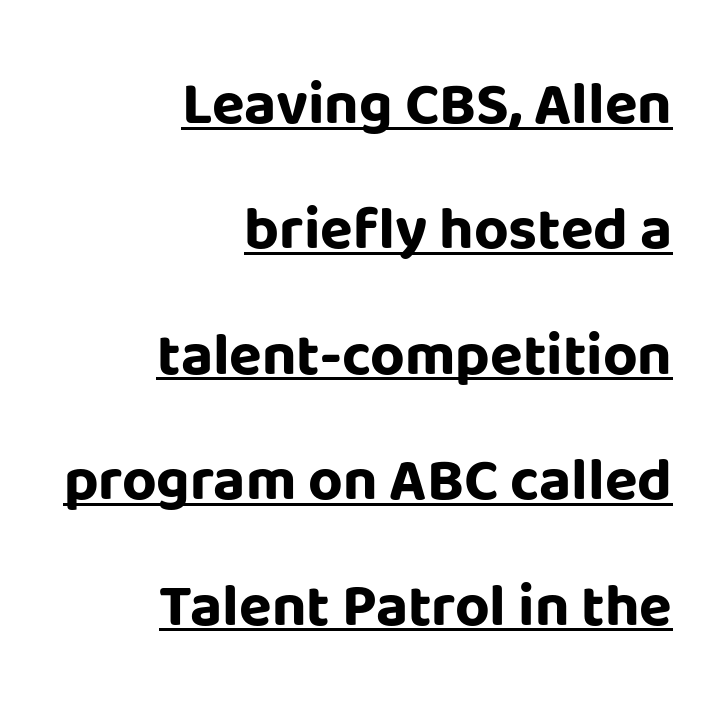
Q: Is the text bold? A: Yes.
Q: Is the text italic (slanted)? A: No, it is upright.
Q: Is the typeface a serif or a sans-serif typeface? A: Sans-serif.
Q: Is the text underlined? A: Yes.
Q: How is the paragraph aligned? A: Right-aligned.
Q: Is the spacing between letters normal or unusually wide? A: Normal.
Q: Is the spacing between lines tight, normal or loose? A: Loose.
Q: Width (condensed, normal, or wide)? A: Normal.
Q: Stroke contrast? A: Low.
Q: x-height? A: Large.
Q: Monospaced? A: No.
